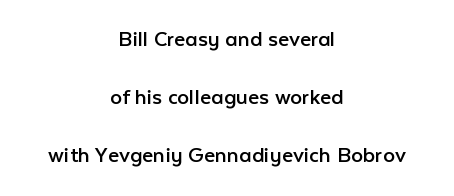
{"italic": "no", "bold": "no", "underline": "no", "align": "center", "line_spacing": "loose", "line_spacing_ratio": 2.42, "letter_spacing": "normal", "letter_spacing_em": 0.0, "glyph_px": 24}
